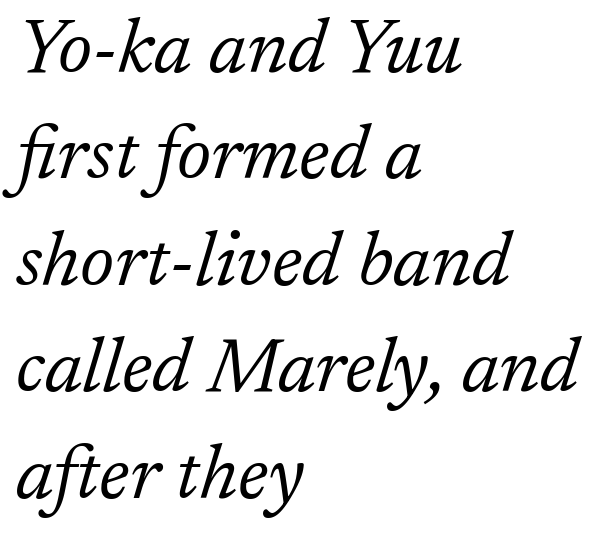
Q: Is the text bold? A: No.
Q: Is the text italic (slanted)? A: Yes, it leans right by about 17 degrees.
Q: Is the typeface a serif or a sans-serif typeface? A: Serif.
Q: Is the text underlined? A: No.
Q: How is the paragraph aligned? A: Left-aligned.
Q: Is the spacing between letters normal or unusually wide? A: Normal.
Q: Is the spacing between lines tight, normal or loose? A: Normal.
Q: Width (condensed, normal, or wide)? A: Normal.
Q: Stroke contrast? A: Low.
Q: x-height? A: Medium.
Q: Monospaced? A: No.
